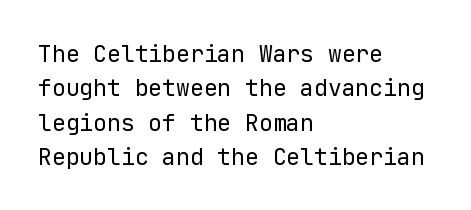
Q: Is the text bold? A: No.
Q: Is the text italic (slanted)? A: No, it is upright.
Q: Is the text underlined? A: No.
Q: How is the paragraph aligned? A: Left-aligned.
Q: Is the spacing between letters normal or unusually wide? A: Normal.
Q: Is the spacing between lines tight, normal or loose? A: Normal.
